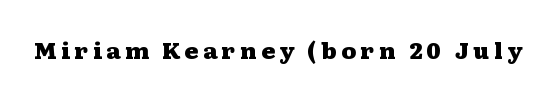
{"italic": "no", "bold": "yes", "underline": "no", "letter_spacing": "wide", "letter_spacing_em": 0.21, "glyph_px": 21}
